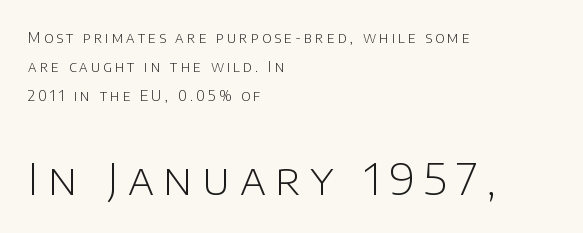
Style check: upright. The setting favours the left margin, as ordinary paragraphs usually do. Weight: not bold — regular or lighter. One glance says open: line gaps are wider than usual. The letterforms stand isolated, each surrounded by extra space.
